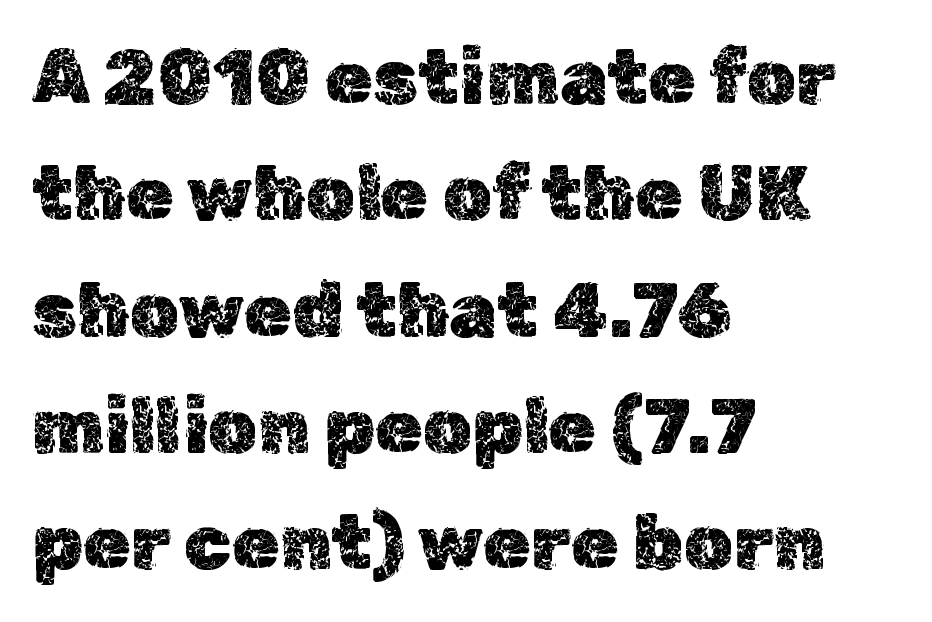
How would I describe the line gaps? Plain and ordinary. Here the designer chose a conventional face with non-uniform glyph widths. The letterforms sit shoulder to shoulder at normal distance. The passage shown is not underscored anywhere. If you drew a ruler down the left edge, every line would touch it. The specimen reads as upright at a glance.
